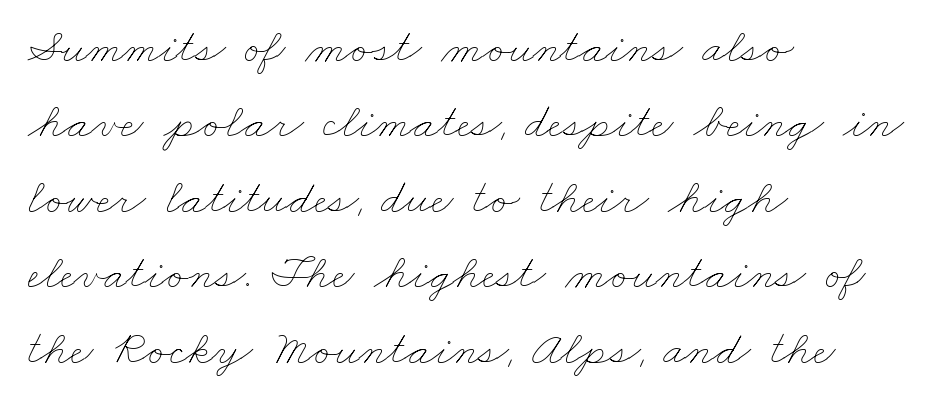
The image shows 49 px thin, wide type; set left-aligned, normal line spacing (1.54x), normal letter spacing, not underlined; low stroke contrast and a small x-height.
